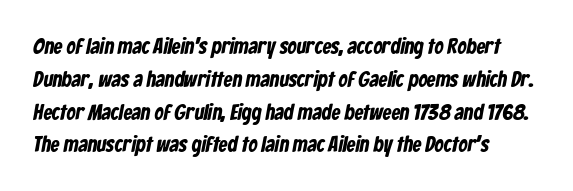
The image shows 22 px text type; set normal line spacing (1.49x), normal letter spacing, not underlined.
